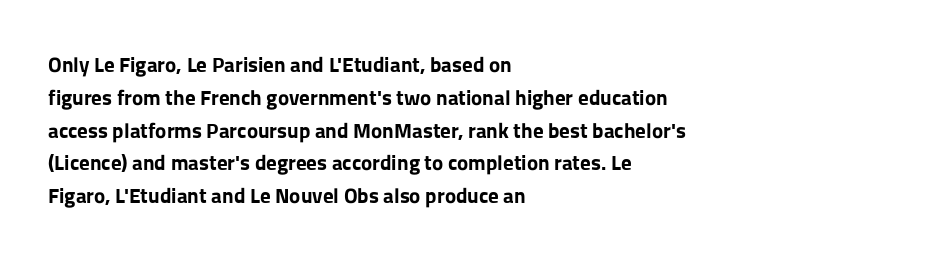
The image shows 21 px bold type, upright; set left-aligned, normal line spacing (1.56x), normal letter spacing, not underlined.
